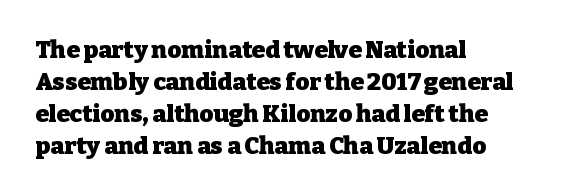
The image shows 24 px bold type, upright; set left-aligned, normal line spacing (1.33x), normal letter spacing, not underlined.
